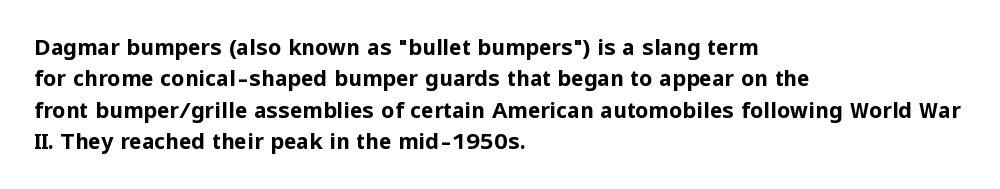
{"italic": "no", "bold": "yes", "underline": "no", "align": "left", "line_spacing": "normal", "line_spacing_ratio": 1.5, "letter_spacing": "normal", "letter_spacing_em": 0.0, "glyph_px": 21}
